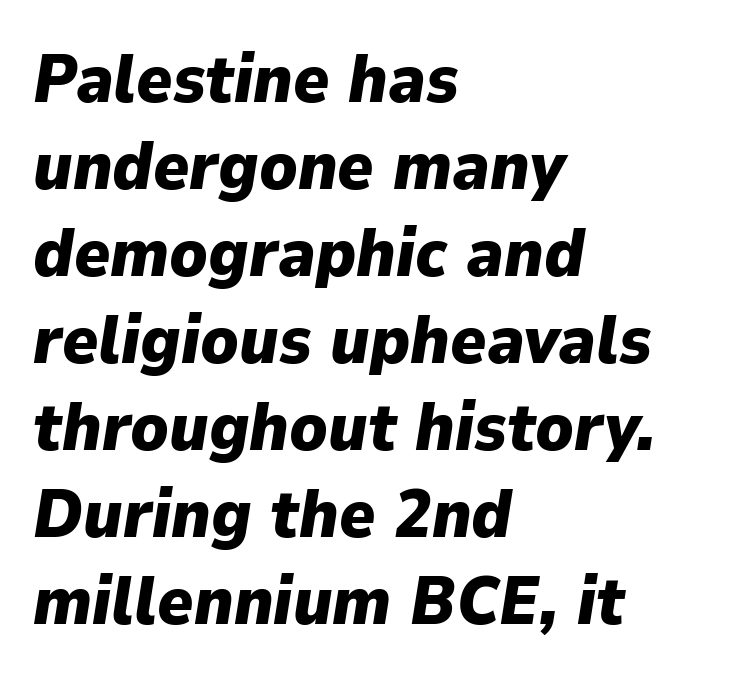
{"italic": "yes", "lean": "right", "slant_degrees": 9, "bold": "yes", "weight": "heavy", "width": "normal", "stroke_contrast": "low", "x_height": "medium", "monospaced": "no", "underline": "no", "align": "left", "line_spacing": "normal", "line_spacing_ratio": 1.28, "letter_spacing": "normal", "letter_spacing_em": 0.0, "glyph_px": 68}
